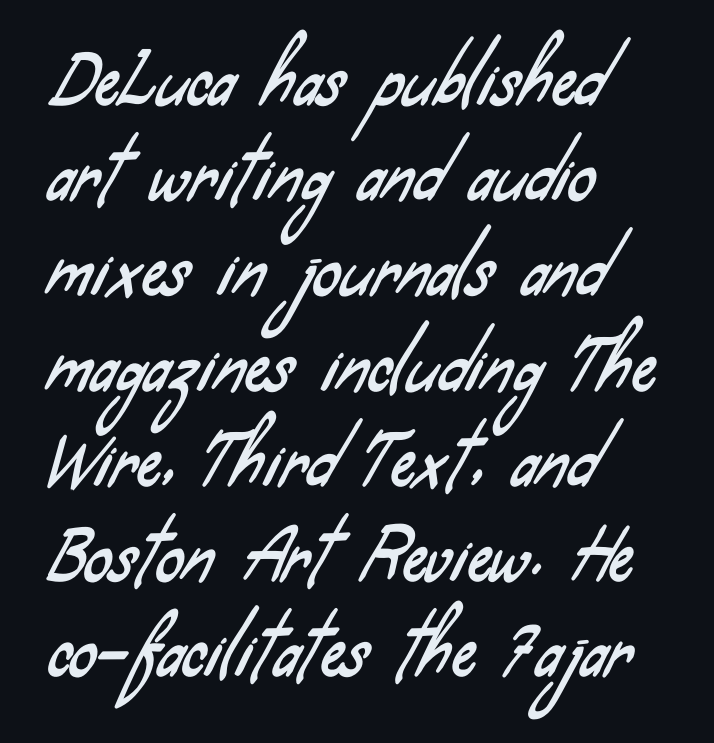
Q: Is the typeface a serif or a sans-serif typeface? A: Sans-serif.
Q: Is the text underlined? A: No.
Q: How is the paragraph aligned? A: Left-aligned.
Q: Is the spacing between letters normal or unusually wide? A: Normal.
Q: Is the spacing between lines tight, normal or loose? A: Normal.
Q: Width (condensed, normal, or wide)? A: Condensed.
Q: Stroke contrast? A: Low.
Q: x-height? A: Small.
Q: Monospaced? A: No.
